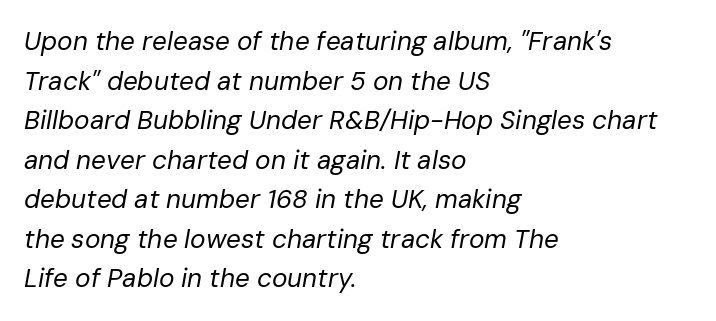
This rendering uses left alignment, leaving the right contour irregular. The tracking reads as untouched default to a designer's eye. Lines of text with bare space underneath. Reading down the column, the eye jumps a familiar distance to each next line. An italicized treatment has been applied to the whole sample.
